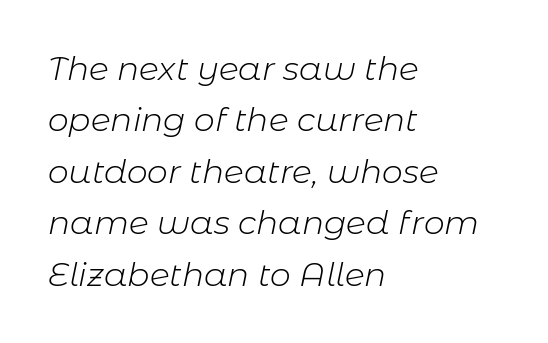
The letterforms sit at book weight or below. Check under the words: just untouched page. These lines were composed using italics. Vertical spacing — default. The face used here is proportionally spaced, like ordinary book or web type.
